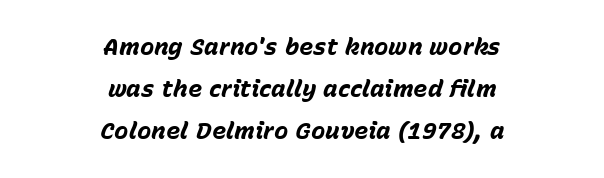
{"italic": "yes", "lean": "right", "slant_degrees": 15, "bold": "yes", "underline": "no", "align": "center", "line_spacing_ratio": 1.76, "letter_spacing": "normal", "letter_spacing_em": 0.0, "glyph_px": 24}
